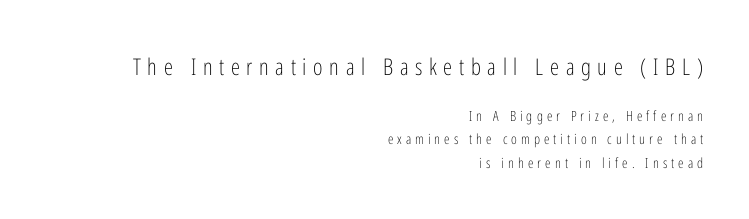
{"italic": "no", "bold": "no", "underline": "no", "align": "right", "line_spacing": "normal", "line_spacing_ratio": 1.67, "letter_spacing": "wide", "letter_spacing_em": 0.29, "larger_block": "first", "size_ratio": 1.64, "glyph_px": 23}
